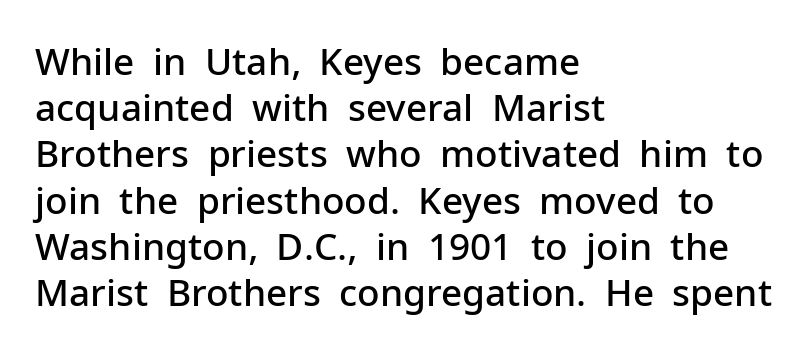
{"serif": "no", "italic": "no", "bold": "semi", "weight": "semibold", "width": "normal", "stroke_contrast": "low", "x_height": "medium", "monospaced": "no", "underline": "no", "align": "left", "line_spacing": "normal", "line_spacing_ratio": 1.25, "letter_spacing": "normal", "letter_spacing_em": 0.0, "glyph_px": 37}
